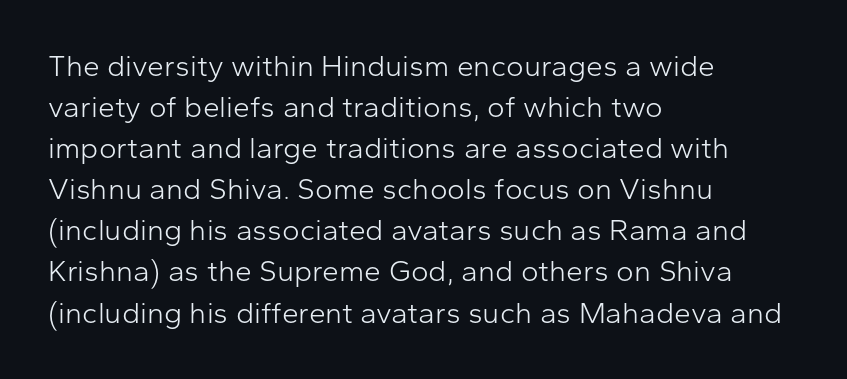
The rag falls on the right side of this text block. Words appear dense and cohesive because spacing is normal. The letters advance in unequal steps, a hallmark of proportional type. On a weight scale, this lands at 450 or below.
